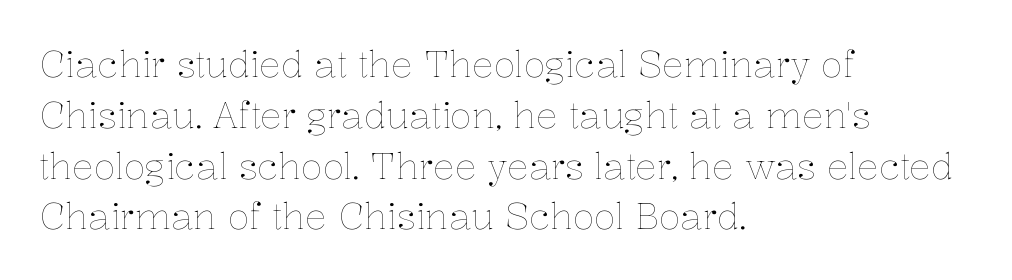
{"italic": "no", "bold": "no", "weight": "thin", "width": "normal", "stroke_contrast": "low", "x_height": "medium", "monospaced": "no", "underline": "no", "align": "left", "line_spacing": "normal", "line_spacing_ratio": 1.41, "letter_spacing": "normal", "letter_spacing_em": 0.0, "glyph_px": 36}
